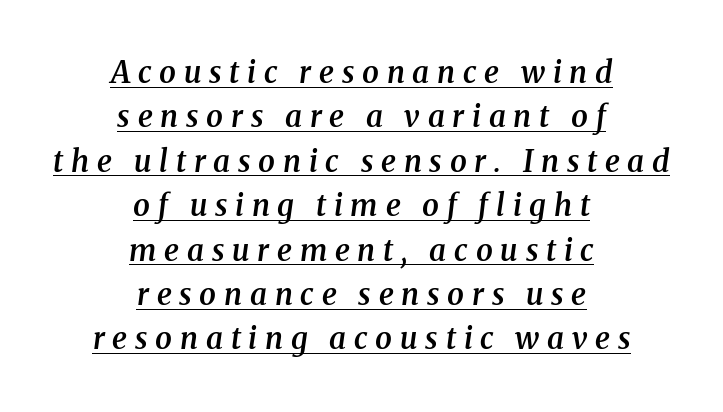
Has an underline been added? It has. Is there much room between lines? A standard amount, neither cramped nor airy. Proportional: the letters do not fall into vertical columns. Here the glyphs are tracked loosely, breaking word shapes into spaced letters. Horizontal alignment here is central, giving a formal, balanced look. Little horizontal feet cap the strokes, marking this as serif type.
